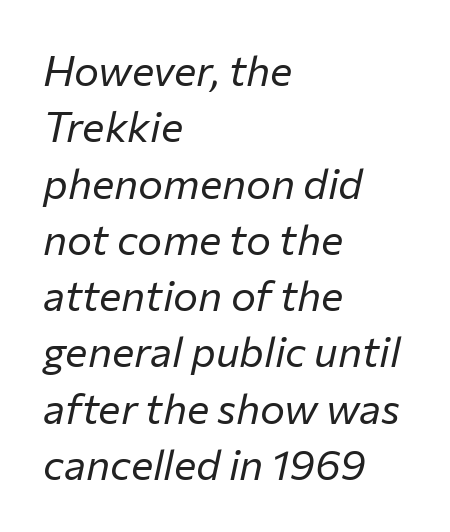
Q: Is the text bold? A: No.
Q: Is the text italic (slanted)? A: Yes, it leans right by about 12 degrees.
Q: Is the text underlined? A: No.
Q: How is the paragraph aligned? A: Left-aligned.
Q: Is the spacing between letters normal or unusually wide? A: Normal.
Q: Is the spacing between lines tight, normal or loose? A: Normal.
Q: Width (condensed, normal, or wide)? A: Normal.
Q: Stroke contrast? A: Low.
Q: x-height? A: Medium.
Q: Monospaced? A: No.
